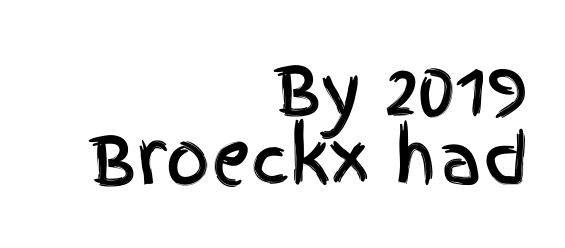
Varying glyph widths throughout — classic text-font behaviour. The line-height multiplier appears low, near solid setting. The glyphs are unaccompanied by any horizontal stroke below them. Is the letter spacing exaggerated? No — it looks like the ordinary default. Teacher's note: observe the even right margin — that is flush-right alignment.
